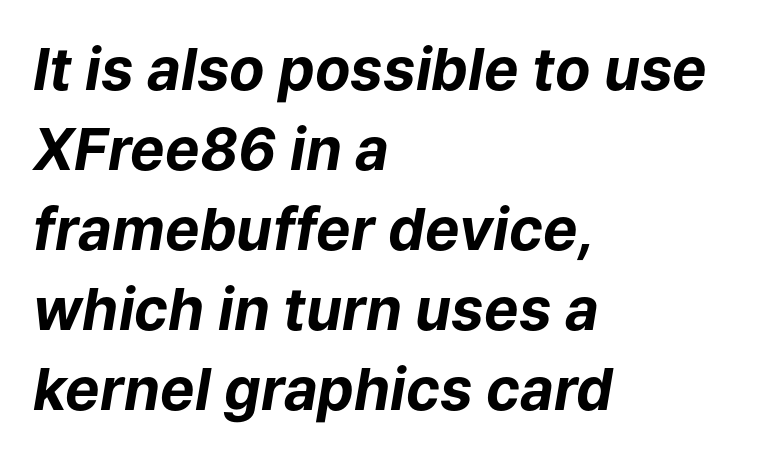
{"italic": "yes", "lean": "right", "slant_degrees": 9, "bold": "yes", "weight": "bold", "width": "normal", "stroke_contrast": "low", "x_height": "medium", "monospaced": "no", "underline": "no", "align": "left", "line_spacing": "normal", "line_spacing_ratio": 1.38, "letter_spacing": "normal", "letter_spacing_em": 0.0, "glyph_px": 58}
